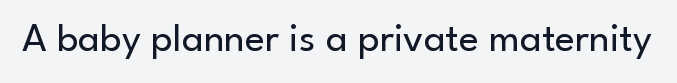
{"serif": "no", "italic": "no", "bold": "no", "weight": "regular", "width": "normal", "stroke_contrast": "low", "x_height": "small", "monospaced": "no", "underline": "no", "letter_spacing": "normal", "letter_spacing_em": 0.0, "glyph_px": 41}
